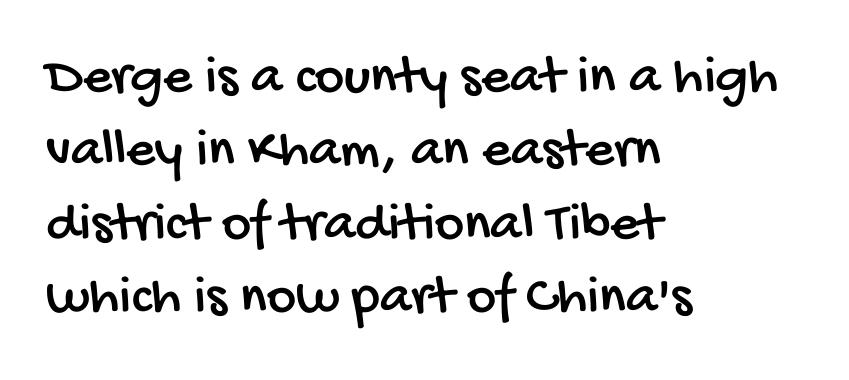
{"serif": "no", "width": "condensed", "stroke_contrast": "low", "x_height": "large", "monospaced": "no", "underline": "no", "align": "left", "line_spacing": "normal", "line_spacing_ratio": 1.31, "letter_spacing": "normal", "letter_spacing_em": 0.0, "glyph_px": 56}
